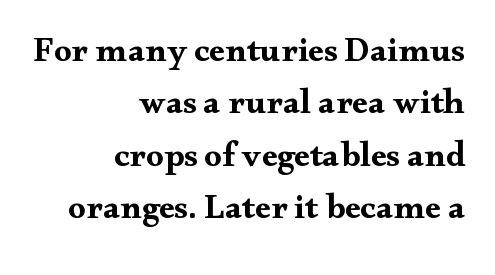
{"serif": "yes", "italic": "no", "bold": "yes", "weight": "bold", "width": "wide", "stroke_contrast": "medium", "x_height": "small", "monospaced": "no", "underline": "no", "align": "right", "line_spacing": "normal", "line_spacing_ratio": 1.5, "letter_spacing": "normal", "letter_spacing_em": 0.0, "glyph_px": 35}
